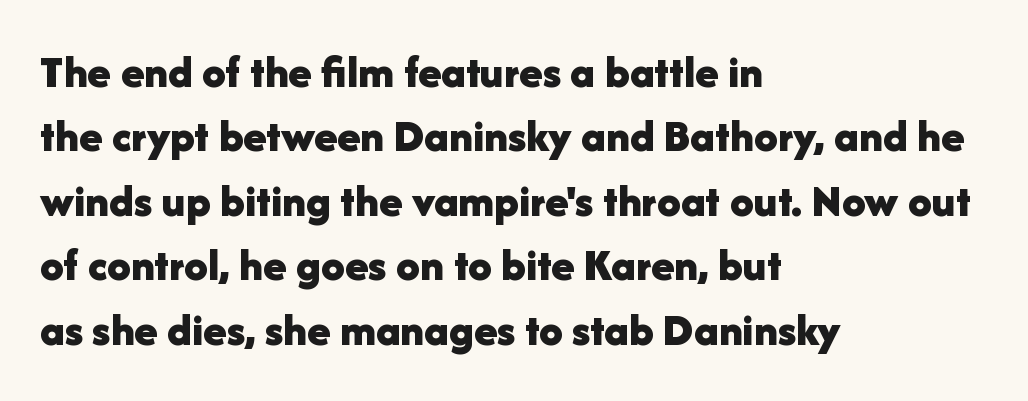
{"serif": "no", "italic": "no", "bold": "yes", "weight": "bold", "width": "normal", "stroke_contrast": "low", "x_height": "medium", "monospaced": "no", "underline": "no", "align": "left", "line_spacing": "normal", "line_spacing_ratio": 1.37, "letter_spacing": "normal", "letter_spacing_em": 0.0, "glyph_px": 47}
